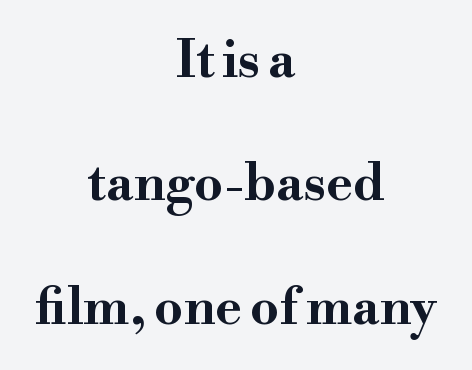
The image shows 51 px bold, wide serif type, upright; set centered, loose line spacing (2.42x), normal letter spacing, not underlined; high stroke contrast and a small x-height.
